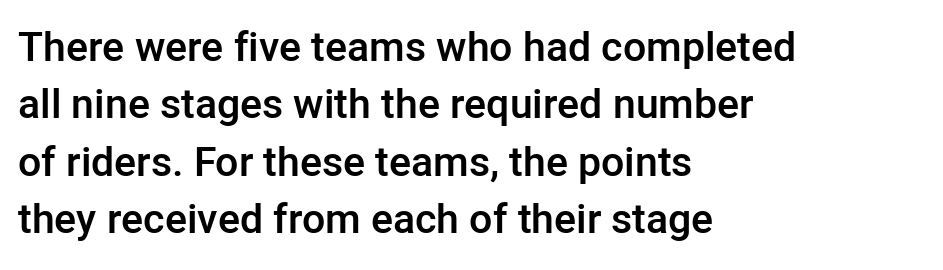
{"serif": "no", "italic": "no", "bold": "semi", "weight": "semibold", "width": "normal", "stroke_contrast": "low", "x_height": "medium", "monospaced": "no", "underline": "no", "align": "left", "line_spacing": "normal", "line_spacing_ratio": 1.4, "letter_spacing": "normal", "letter_spacing_em": 0.0, "glyph_px": 41}
